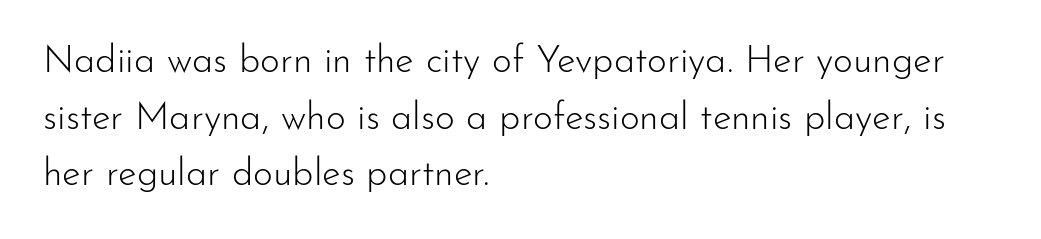
The image shows 38 px light sans-serif type, upright; set left-aligned, normal line spacing (1.49x), normal letter spacing, not underlined; low stroke contrast and a small x-height.
